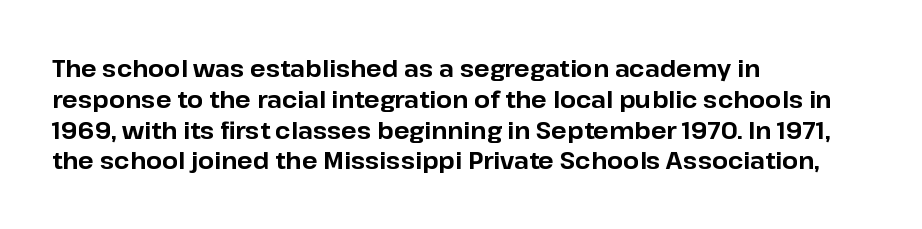
{"italic": "no", "bold": "yes", "underline": "no", "align": "left", "line_spacing": "normal", "line_spacing_ratio": 1.34, "letter_spacing": "normal", "letter_spacing_em": 0.0, "glyph_px": 23}
